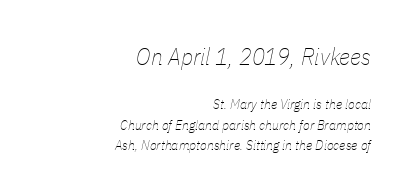
Compared with typical paragraphs, the rows here are spaced about the same. This reads as an unemphasized weight, regular at the heaviest. Notice how the passage keeps a crisp vertical edge on the right only. These lines were composed using italics.
